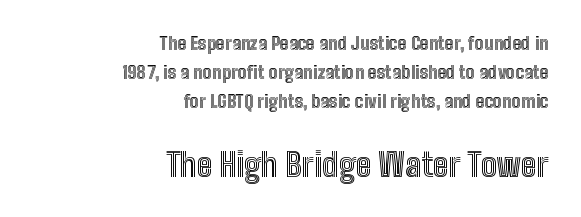
{"italic": "no", "width": "condensed", "x_height": "medium", "monospaced": "no", "underline": "no", "align": "right", "line_spacing": "normal", "line_spacing_ratio": 1.62, "letter_spacing": "normal", "letter_spacing_em": 0.0, "larger_block": "second", "size_ratio": 1.78, "glyph_px": 32}
